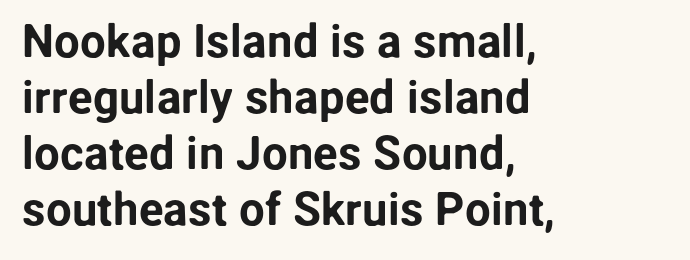
{"serif": "no", "italic": "no", "width": "normal", "stroke_contrast": "low", "x_height": "medium", "monospaced": "no", "underline": "no", "align": "left", "line_spacing_ratio": 1.22, "letter_spacing": "normal", "letter_spacing_em": 0.0, "glyph_px": 46}
